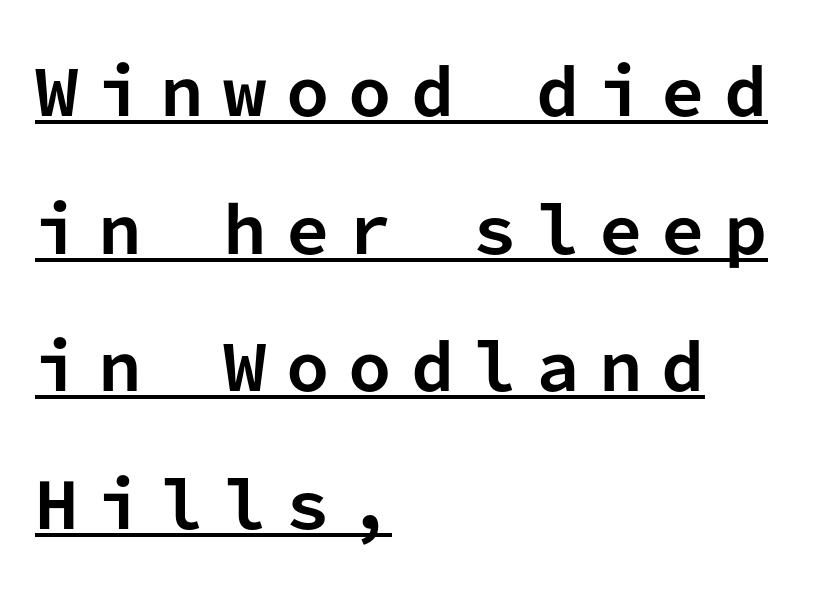
{"serif": "no", "italic": "no", "bold": "yes", "weight": "bold", "width": "normal", "stroke_contrast": "low", "x_height": "medium", "monospaced": "yes", "underline": "yes", "align": "left", "line_spacing": "loose", "line_spacing_ratio": 2.22, "letter_spacing": "wide", "letter_spacing_em": 0.31, "glyph_px": 62}
